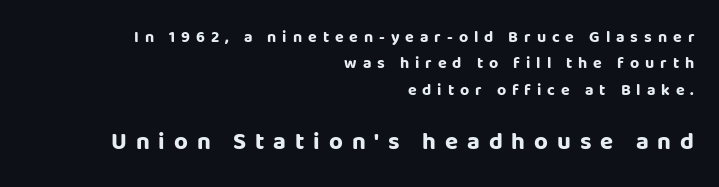
The image shows 24 px bold type, upright; set right-aligned, normal line spacing (1.65x), unusually wide letter spacing (+0.37 em), not underlined; the second (bottom) block is 1.5x larger.
